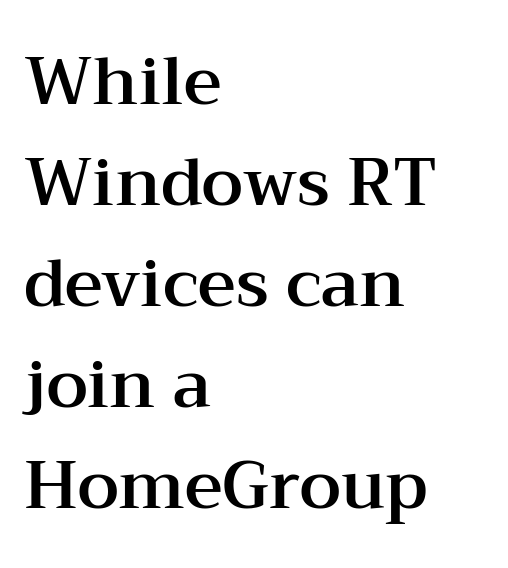
The image shows 66 px wide serif type, upright; set left-aligned, normal line spacing (1.53x), normal letter spacing, not underlined; medium stroke contrast and a medium x-height.
